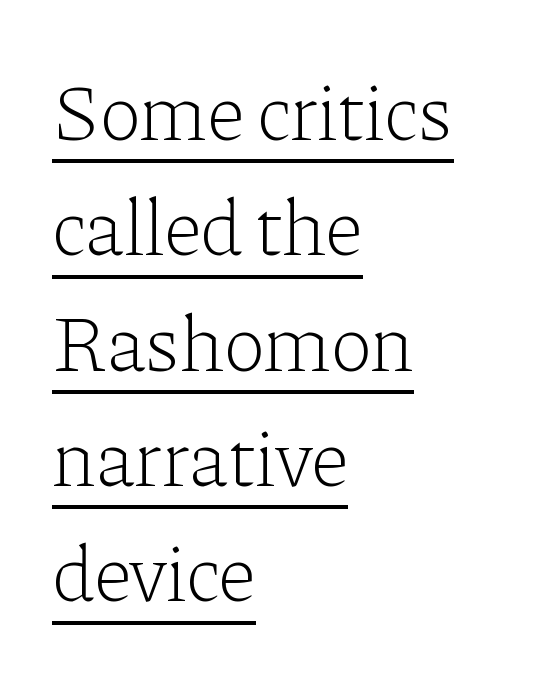
In terms of leading, this rendering sits right in the middle. Stem width sits at or under what a default text font uses. Is the block centered? No — it sits flush against the left margin. Between one letter and the next there's only the usual sliver of space. Looks like regular typesetting: each glyph gets only the width it needs. A serif font was chosen for this passage.
